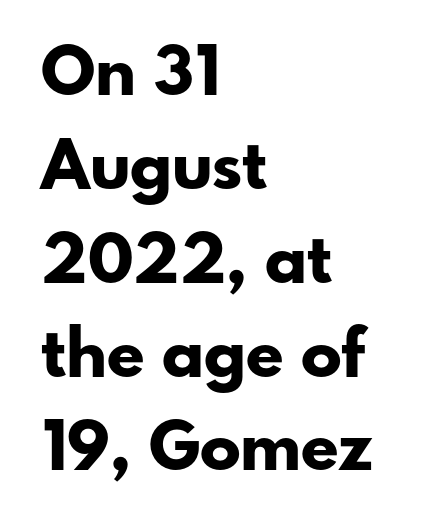
Q: Is the text bold? A: Yes.
Q: Is the text italic (slanted)? A: No, it is upright.
Q: Is the typeface a serif or a sans-serif typeface? A: Sans-serif.
Q: Is the text underlined? A: No.
Q: How is the paragraph aligned? A: Left-aligned.
Q: Is the spacing between letters normal or unusually wide? A: Normal.
Q: Is the spacing between lines tight, normal or loose? A: Normal.
Q: Width (condensed, normal, or wide)? A: Normal.
Q: Stroke contrast? A: Low.
Q: x-height? A: Small.
Q: Monospaced? A: No.
